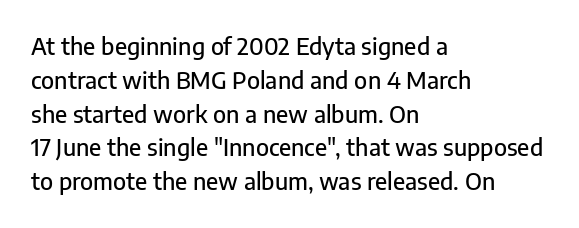
The image shows 23 px text type, upright; set left-aligned, normal line spacing (1.47x), normal letter spacing, not underlined.
